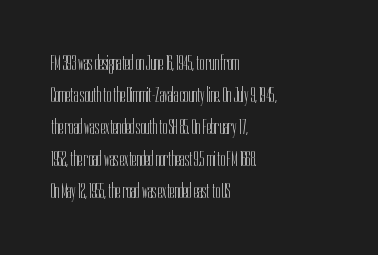
The image shows 22 px text type, upright; set left-aligned, normal line spacing (1.46x), normal letter spacing, not underlined.
